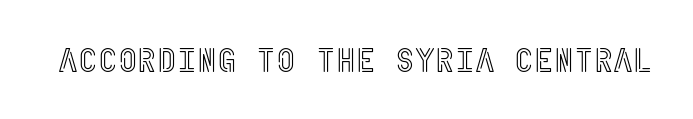
These lines were composed using upright roman letters. Glyph-to-glyph distance matches everyday printed text. Clear beneath every line of the passage.
